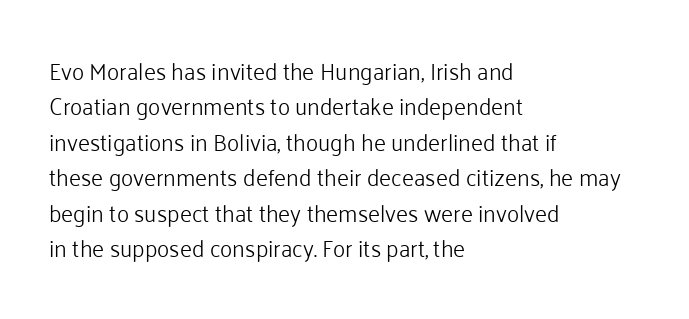
The face looks like a standard text weight, possibly lighter. Vertical strokes here are truly vertical. These lines keep a tight, regular rhythm from letter to letter. Leading matches the norm, producing a regular column. Left-aligned paragraph, ragged on the right. The space directly below the letters is spotless.
